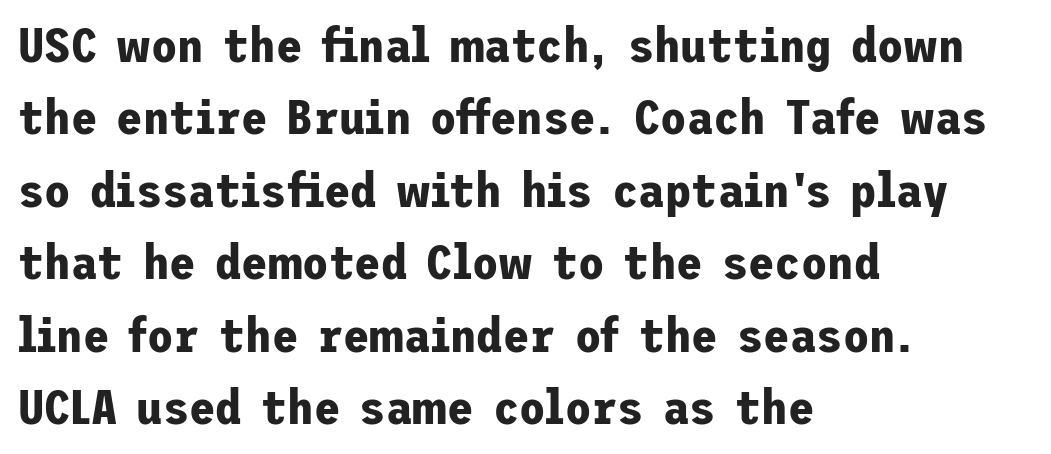
The image shows 48 px bold sans-serif type, upright; set left-aligned, normal line spacing (1.51x), normal letter spacing, not underlined; low stroke contrast and a medium x-height.
